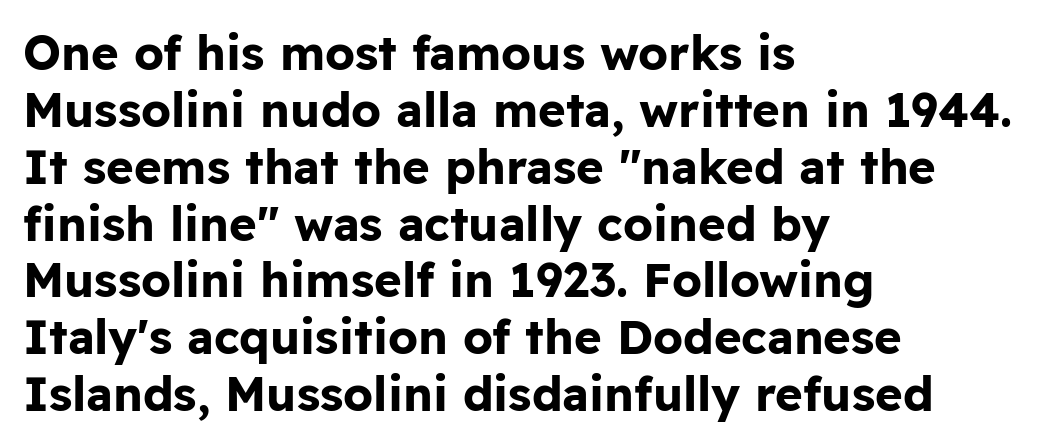
Does the lettering tilt? It doesn't — this is upright. The passage shown has conventional tracking throughout. Look at the stroke-to-counter ratio: heavy, a bold. A typesetter would call this proportional, since set widths differ per character. Type without underlining.
